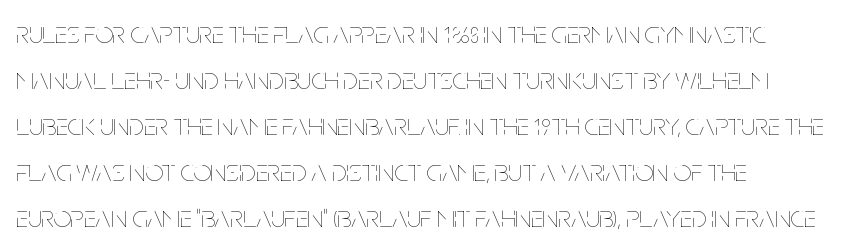
Q: Is the text bold? A: No.
Q: Is the text italic (slanted)? A: No, it is upright.
Q: Is the text underlined? A: No.
Q: How is the paragraph aligned? A: Left-aligned.
Q: Is the spacing between letters normal or unusually wide? A: Normal.
Q: Is the spacing between lines tight, normal or loose? A: Normal.
Q: Width (condensed, normal, or wide)? A: Condensed.
Q: Stroke contrast? A: Low.
Q: x-height? A: Large.
Q: Monospaced? A: No.
